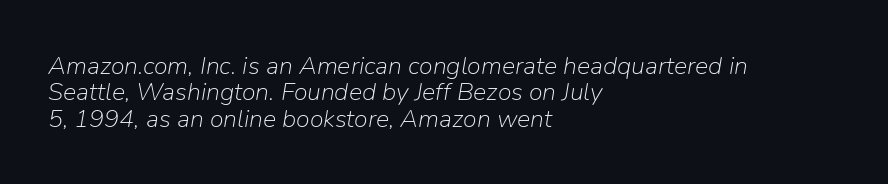
{"italic": "yes", "lean": "right", "slant_degrees": 9, "bold": "no", "underline": "no", "align": "left", "line_spacing": "tight", "line_spacing_ratio": 1.06, "letter_spacing": "normal", "letter_spacing_em": 0.0, "glyph_px": 25}
